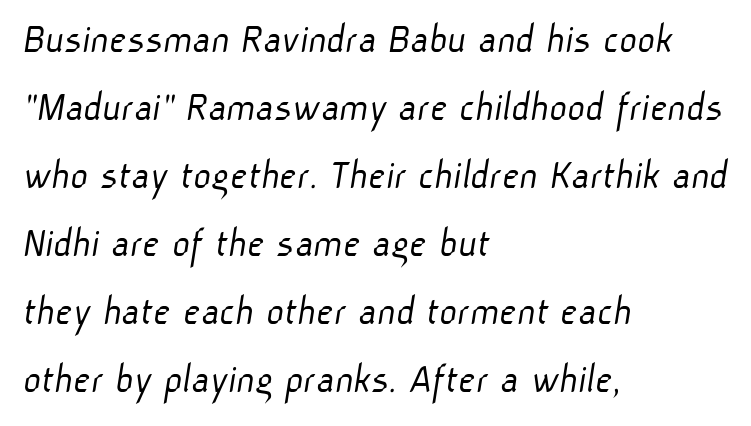
These lines stack with their left ends in a neat column. Compared with a typical body face, this is equally light or lighter still. This sample uses a sans-serif face. Note the varied advance widths — an 'i' is clearly narrower than an 'm'.
